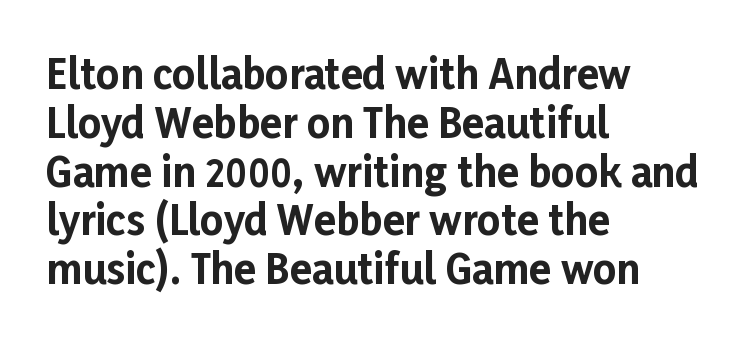
The image shows 40 px bold sans-serif type, upright; set left-aligned, line spacing 1.22x, normal letter spacing, not underlined; low stroke contrast and a medium x-height.
